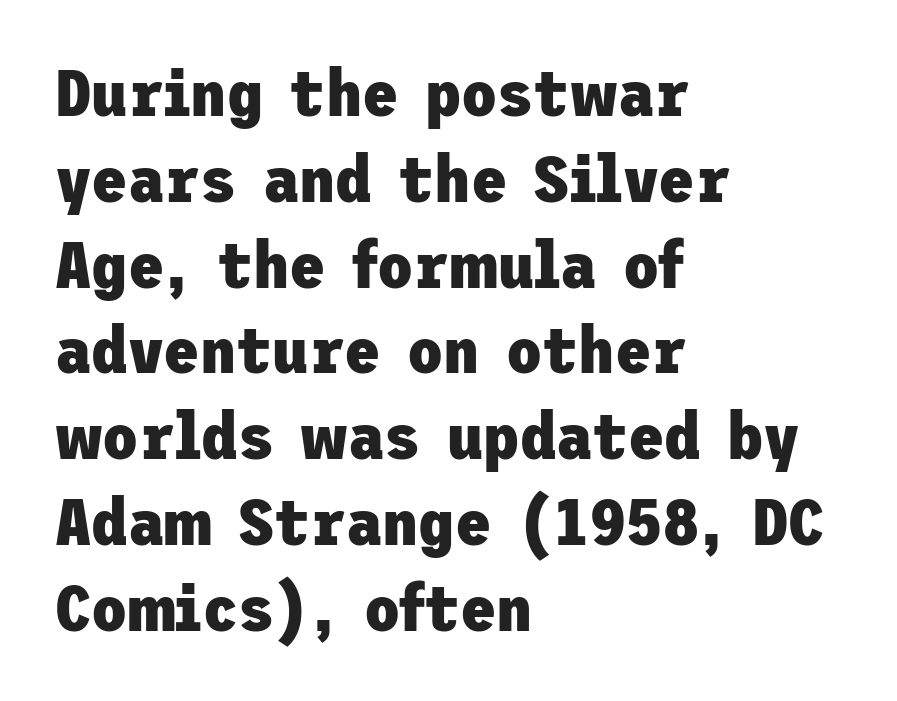
The rendering anchors every line to the left-hand side. Has an underline been added? It has not. The type sits square on the baseline with zero lean. Regarding serifs, this sample does without them. Horizontal bands of white between lines are of average thickness.
